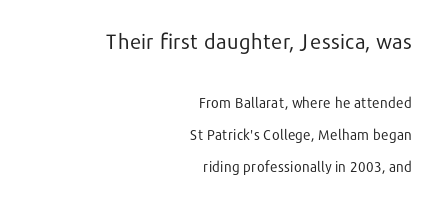
{"italic": "no", "bold": "no", "underline": "no", "align": "right", "line_spacing": "loose", "line_spacing_ratio": 2.32, "letter_spacing": "normal", "letter_spacing_em": 0.0, "larger_block": "first", "size_ratio": 1.5, "glyph_px": 21}
